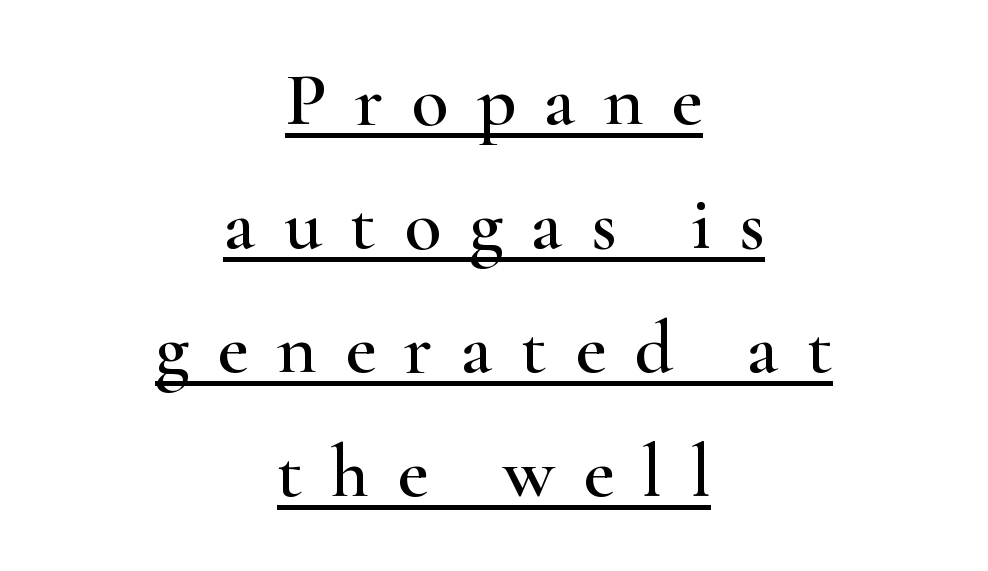
What stands out about the letter spacing? Its width — letters are far apart. Posture: vertical. Beneath each row of characters lies a ruled line. Leading matches the norm, producing a regular column.
